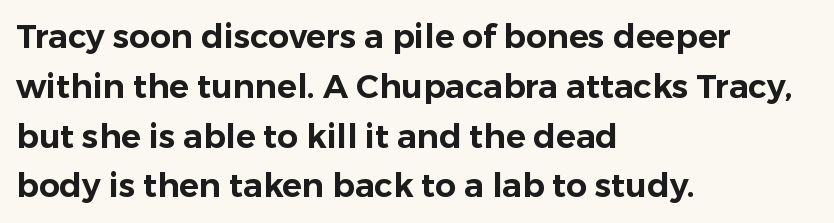
{"serif": "no", "italic": "no", "width": "normal", "stroke_contrast": "low", "x_height": "medium", "monospaced": "no", "underline": "no", "align": "left", "line_spacing": "normal", "line_spacing_ratio": 1.51, "letter_spacing": "normal", "letter_spacing_em": 0.0, "glyph_px": 33}
